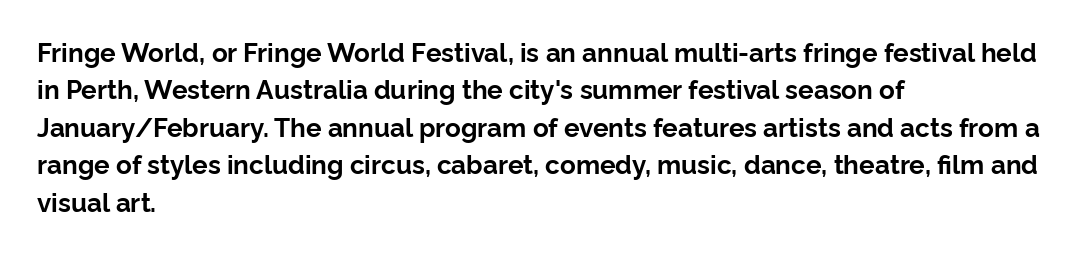
When letters stand straight like this, we call the style roman or upright. A clean baseline with only descenders dipping below it. Horizontally, the lines are justified to the leading edge only. Is there much room between lines? A standard amount, neither cramped nor airy.
